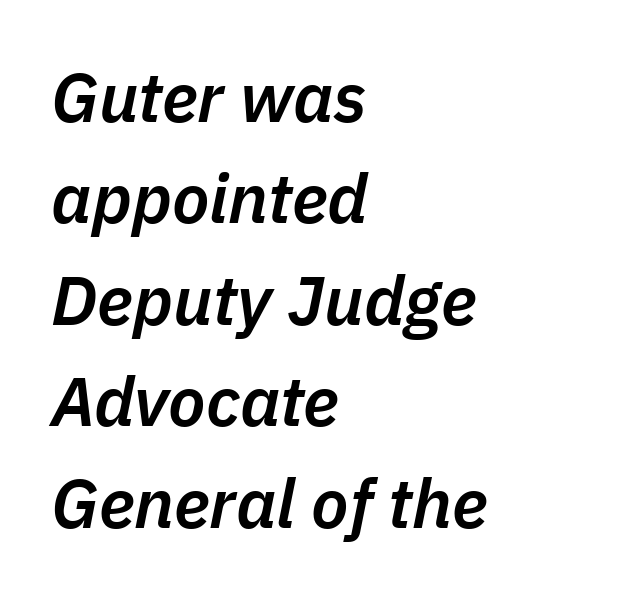
Q: Is the text bold? A: Semi-bold.
Q: Is the text italic (slanted)? A: Yes, it leans right by about 11 degrees.
Q: Is the text underlined? A: No.
Q: How is the paragraph aligned? A: Left-aligned.
Q: Is the spacing between letters normal or unusually wide? A: Normal.
Q: Is the spacing between lines tight, normal or loose? A: Normal.
Q: Width (condensed, normal, or wide)? A: Normal.
Q: Stroke contrast? A: Low.
Q: x-height? A: Medium.
Q: Monospaced? A: No.
